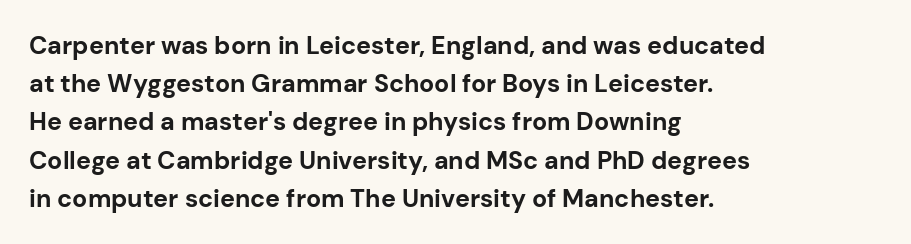
Lines of text with bare space underneath. Quick note: interline space is typical. The line texture is even and compact thanks to regular tracking. The letters stand straight up with perfectly vertical stems. I'd describe the lettering as bold — thick and assertive.
